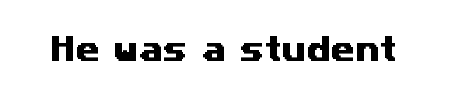
{"serif": "no", "width": "wide", "stroke_contrast": "medium", "x_height": "medium", "monospaced": "no", "underline": "no", "letter_spacing": "normal", "letter_spacing_em": 0.0, "glyph_px": 28}
